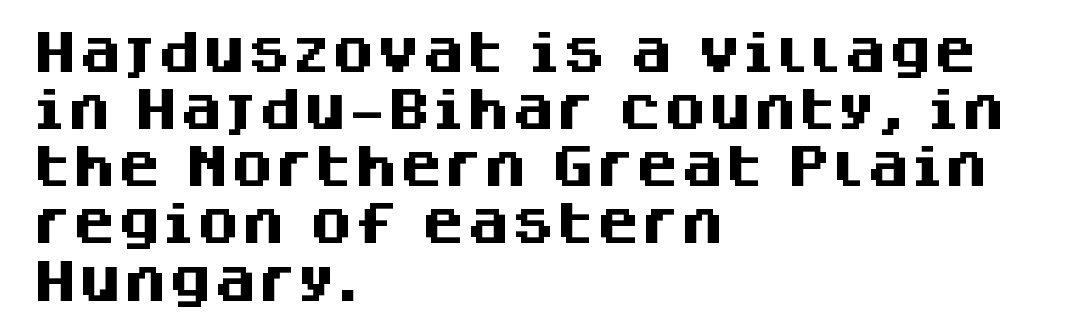
{"serif": "no", "italic": "no", "bold": "yes", "weight": "heavy", "width": "normal", "stroke_contrast": "medium", "x_height": "large", "monospaced": "no", "underline": "no", "align": "left", "line_spacing": "normal", "line_spacing_ratio": 1.27, "letter_spacing": "normal", "letter_spacing_em": 0.0, "glyph_px": 45}
